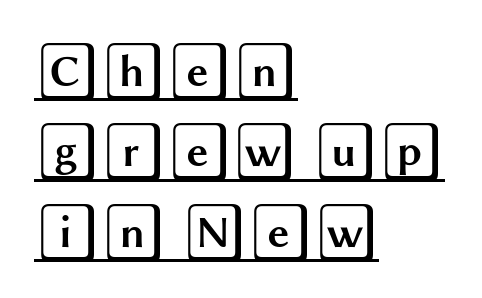
The image shows 60 px wide type, upright; set left-aligned, normal line spacing (1.34x), normal letter spacing, underlined; a large x-height.
